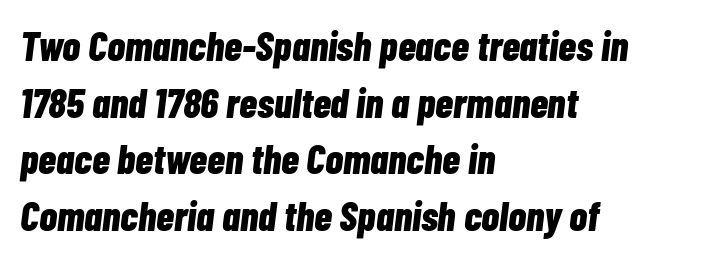
{"italic": "yes", "lean": "right", "slant_degrees": 7, "bold": "yes", "weight": "bold", "width": "condensed", "stroke_contrast": "low", "x_height": "medium", "monospaced": "no", "underline": "no", "align": "left", "line_spacing": "normal", "line_spacing_ratio": 1.38, "letter_spacing": "normal", "letter_spacing_em": 0.0, "glyph_px": 41}
